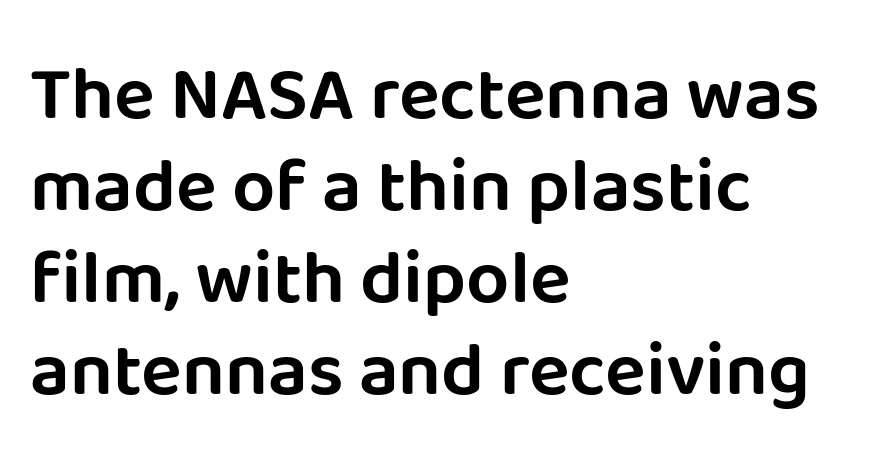
Q: Is the text italic (slanted)? A: No, it is upright.
Q: Is the typeface a serif or a sans-serif typeface? A: Sans-serif.
Q: Is the text underlined? A: No.
Q: How is the paragraph aligned? A: Left-aligned.
Q: Is the spacing between letters normal or unusually wide? A: Normal.
Q: Width (condensed, normal, or wide)? A: Normal.
Q: Stroke contrast? A: Low.
Q: x-height? A: Large.
Q: Monospaced? A: No.
